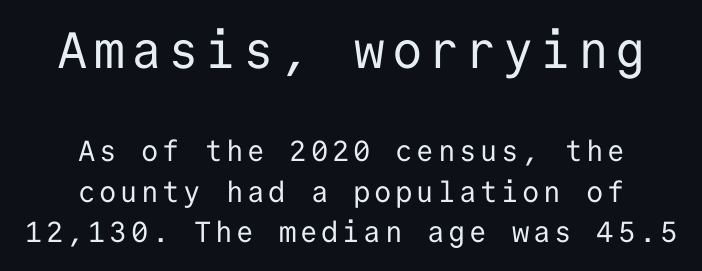
Q: Is the text bold? A: No.
Q: Is the text italic (slanted)? A: No, it is upright.
Q: Is the typeface a serif or a sans-serif typeface? A: Sans-serif.
Q: Is the text underlined? A: No.
Q: How is the paragraph aligned? A: Centered.
Q: Is the spacing between lines tight, normal or loose? A: Normal.
Q: Which block of text is set in a larger size, the first (top) or the second (bottom)? A: The first (top) one.
Q: Width (condensed, normal, or wide)? A: Normal.
Q: Stroke contrast? A: Low.
Q: x-height? A: Medium.
Q: Monospaced? A: Yes.
